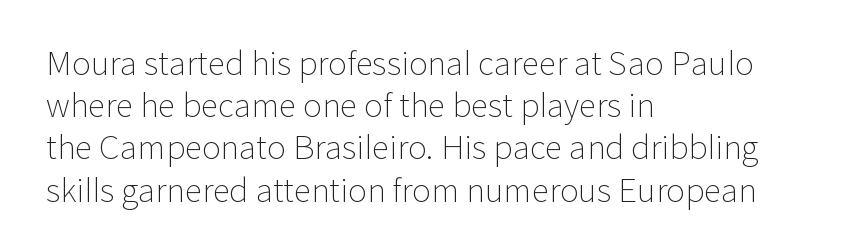
The image shows 32 px light sans-serif type, upright; set left-aligned, normal line spacing (1.32x), normal letter spacing, not underlined; low stroke contrast and a medium x-height.
